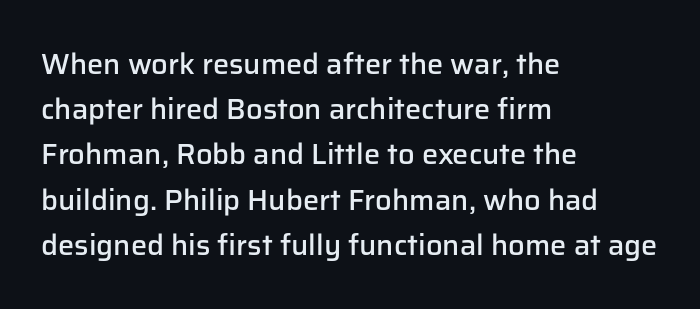
The image shows 29 px semibold sans-serif type, upright; set left-aligned, normal line spacing (1.56x), normal letter spacing, not underlined; low stroke contrast and a medium x-height.
